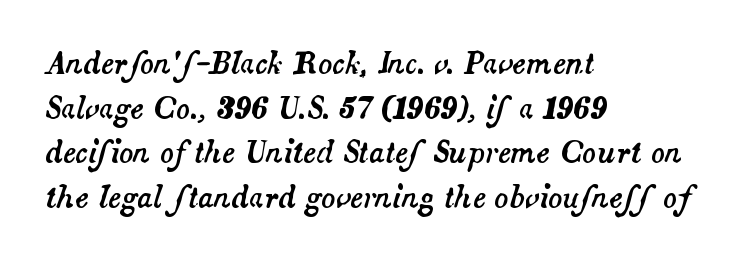
The image shows 29 px text type, italic (leaning right); set left-aligned, normal line spacing (1.54x), normal letter spacing, not underlined; medium stroke contrast and a small x-height.
